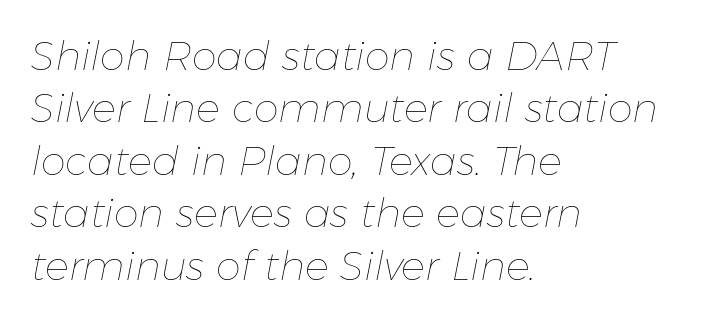
Q: Is the text bold? A: No.
Q: Is the text italic (slanted)? A: Yes, it leans right by about 11 degrees.
Q: Is the text underlined? A: No.
Q: How is the paragraph aligned? A: Left-aligned.
Q: Is the spacing between letters normal or unusually wide? A: Normal.
Q: Is the spacing between lines tight, normal or loose? A: Normal.
Q: Width (condensed, normal, or wide)? A: Normal.
Q: Stroke contrast? A: Low.
Q: x-height? A: Medium.
Q: Monospaced? A: No.
